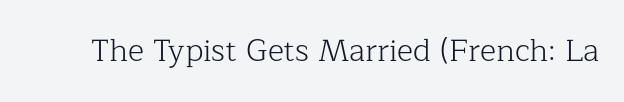
The image shows 31 px light serif type, upright; set normal letter spacing, not underlined; low stroke contrast and a medium x-height.
